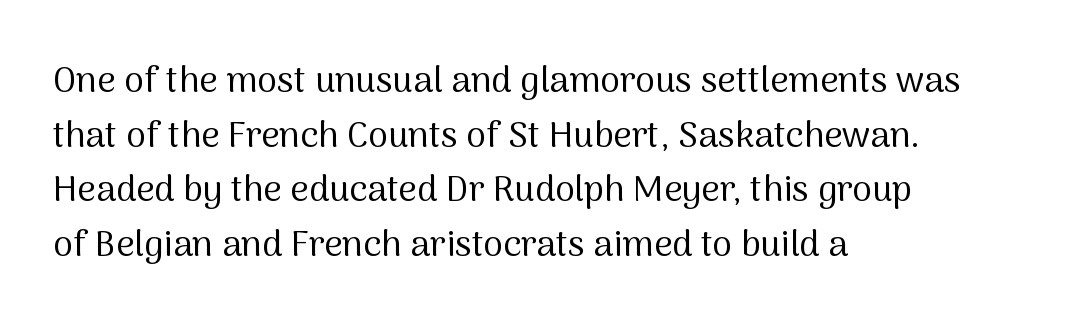
Q: Is the text bold? A: No.
Q: Is the text italic (slanted)? A: No, it is upright.
Q: Is the typeface a serif or a sans-serif typeface? A: Sans-serif.
Q: Is the text underlined? A: No.
Q: How is the paragraph aligned? A: Left-aligned.
Q: Is the spacing between letters normal or unusually wide? A: Normal.
Q: Is the spacing between lines tight, normal or loose? A: Normal.
Q: Width (condensed, normal, or wide)? A: Normal.
Q: Stroke contrast? A: Medium.
Q: x-height? A: Medium.
Q: Monospaced? A: No.
